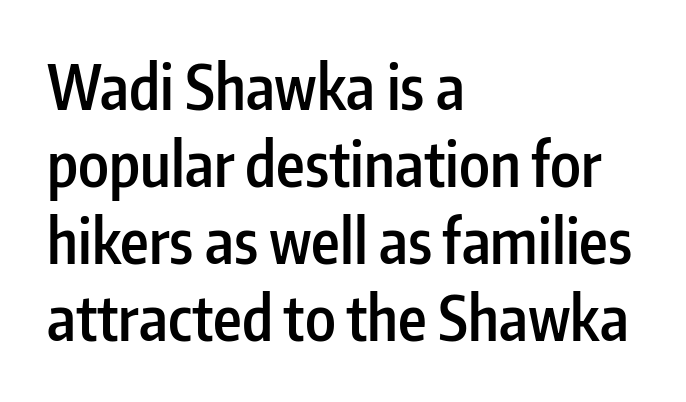
Q: Is the text bold? A: Semi-bold.
Q: Is the text italic (slanted)? A: No, it is upright.
Q: Is the typeface a serif or a sans-serif typeface? A: Sans-serif.
Q: Is the text underlined? A: No.
Q: How is the paragraph aligned? A: Left-aligned.
Q: Is the spacing between letters normal or unusually wide? A: Normal.
Q: Is the spacing between lines tight, normal or loose? A: Normal.
Q: Width (condensed, normal, or wide)? A: Condensed.
Q: Stroke contrast? A: Low.
Q: x-height? A: Medium.
Q: Monospaced? A: No.
